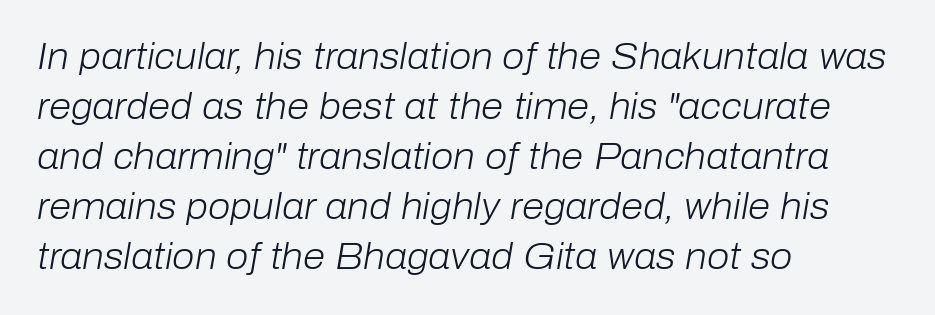
{"italic": "yes", "lean": "right", "slant_degrees": 10, "bold": "no", "weight": "light", "width": "normal", "stroke_contrast": "low", "x_height": "medium", "monospaced": "no", "underline": "no", "align": "left", "line_spacing": "normal", "line_spacing_ratio": 1.39, "letter_spacing": "normal", "letter_spacing_em": 0.0, "glyph_px": 36}
